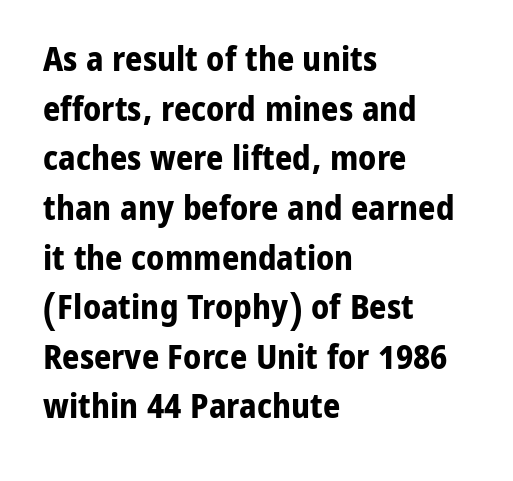
{"serif": "no", "italic": "no", "bold": "yes", "weight": "bold", "width": "normal", "stroke_contrast": "low", "x_height": "medium", "monospaced": "no", "underline": "no", "align": "left", "line_spacing": "normal", "line_spacing_ratio": 1.46, "letter_spacing": "normal", "letter_spacing_em": 0.0, "glyph_px": 34}
